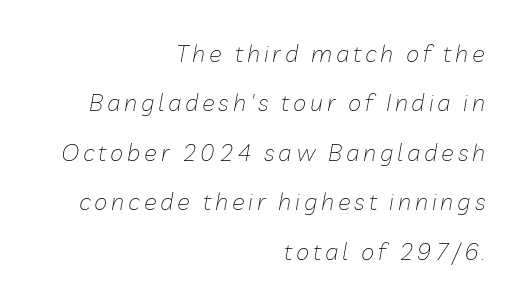
Tall strokes in this sample are angled rather than plumb. Descender tails drop into unmarked territory. What's the leading like? Stretched, with rows far apart. Alignment: flush right. Each stroke keeps to a modest, everyday thickness or less.
